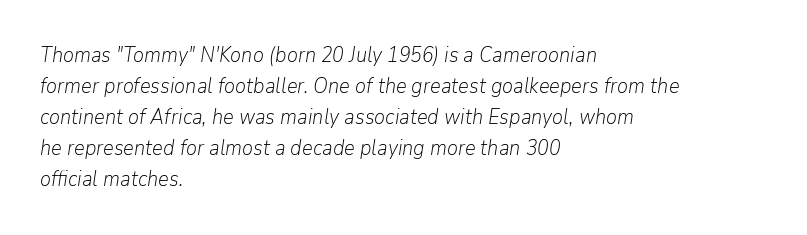
Q: Is the text bold? A: No.
Q: Is the text italic (slanted)? A: Yes, it leans right by about 9 degrees.
Q: Is the text underlined? A: No.
Q: How is the paragraph aligned? A: Left-aligned.
Q: Is the spacing between letters normal or unusually wide? A: Normal.
Q: Is the spacing between lines tight, normal or loose? A: Normal.
